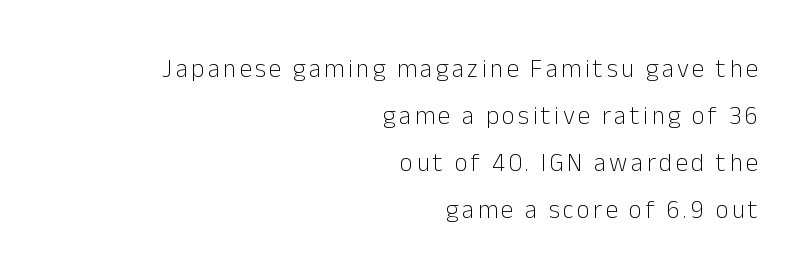
Q: Is the text bold? A: No.
Q: Is the text italic (slanted)? A: No, it is upright.
Q: Is the text underlined? A: No.
Q: How is the paragraph aligned? A: Right-aligned.
